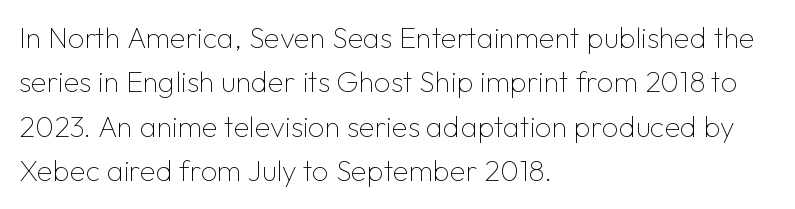
The image shows 29 px thin sans-serif type, upright; set left-aligned, normal line spacing (1.53x), normal letter spacing, not underlined; low stroke contrast and a medium x-height.
